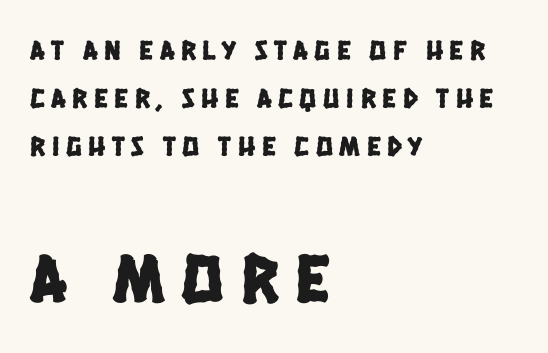
The image shows 70 px condensed sans-serif type; set left-aligned, line spacing 1.72x, unusually wide letter spacing (+0.24 em), not underlined; the second (bottom) block is 2.5x larger; low stroke contrast and a large x-height.
